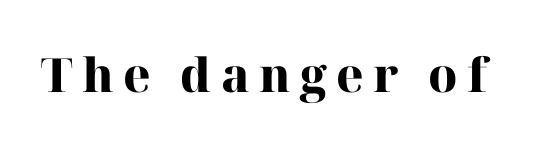
A roman cut, with each character standing at attention. The rendering shows small feet on the letterforms — a serif design. The foot of each line stays bare and open. These lines carry a lot of weight — the face is fully bold. This sample has the flowing, uneven cadence of proportional lettering. Look at the tracking — it's clearly loosened, letters drifting apart.
